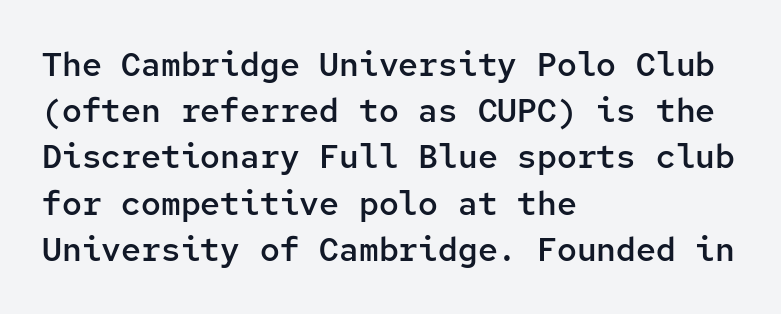
{"serif": "no", "italic": "no", "bold": "semi", "weight": "semibold", "width": "normal", "stroke_contrast": "low", "x_height": "medium", "monospaced": "yes", "underline": "no", "align": "left", "line_spacing": "normal", "line_spacing_ratio": 1.4, "letter_spacing": "normal", "letter_spacing_em": 0.0, "glyph_px": 33}
